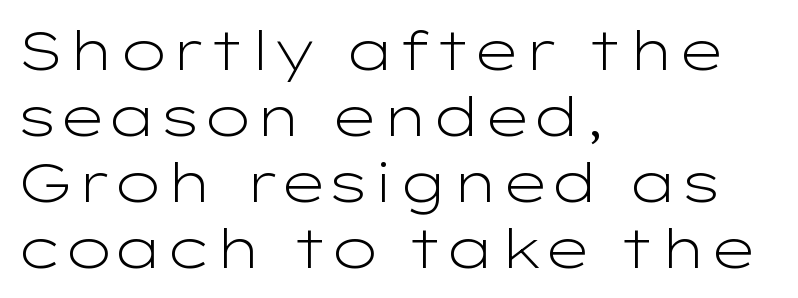
Each letter keeps its own natural width here, so spacing adapts to shape. The letters look calm and open, with moderate or lighter stems. Unlike italic type, these characters show no tilt at all. The type family on display is of the sans-serif kind.
